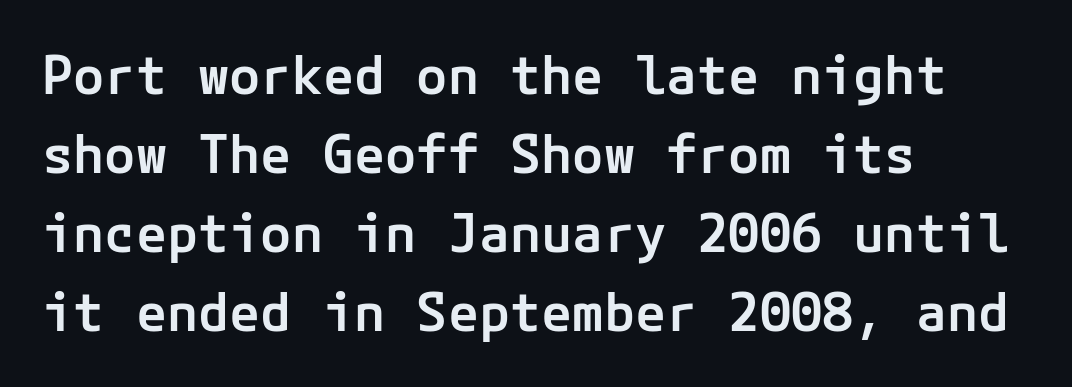
The rows are spaced the way most documents space them. Italic? Not at all — the glyphs are vertical. Notice how the passage keeps a crisp vertical edge on the left only. The glyphs are unaccompanied by any horizontal stroke below them.
